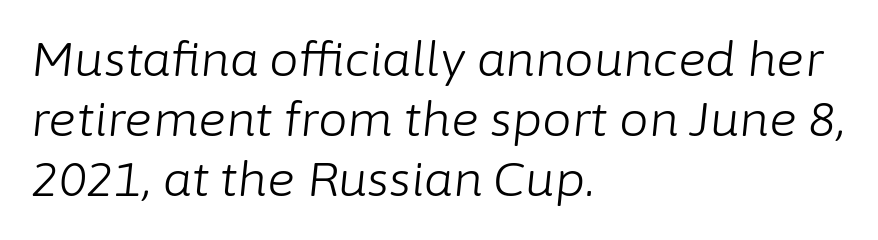
If you measured baseline to baseline, you'd find a middling distance. No chunkiness to these letters — they're not bold. This sample has the flowing, uneven cadence of proportional lettering. Compared with ordinary roman type, these characters are visibly tilted.
